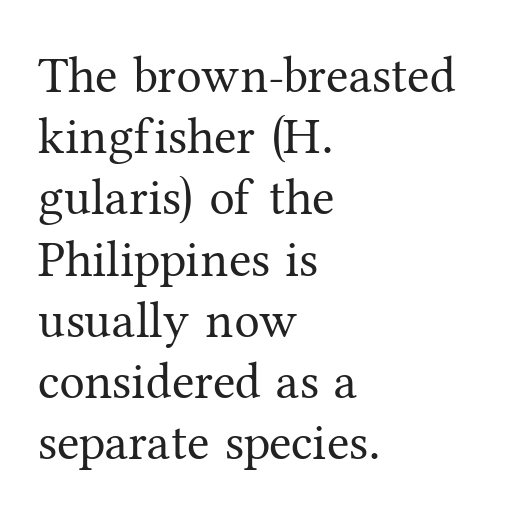
The image shows 51 px regular-weight serif type, upright; set left-aligned, line spacing 1.2x, normal letter spacing, not underlined; medium stroke contrast and a medium x-height.
